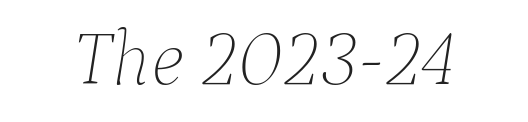
Is the stroke heavy? The answer is a plain regular-or-lighter. Short note: letters normally spaced. Proportional: the letters do not fall into vertical columns. Beneath every word, the page is bare. The font's italic variant was chosen for this text.
